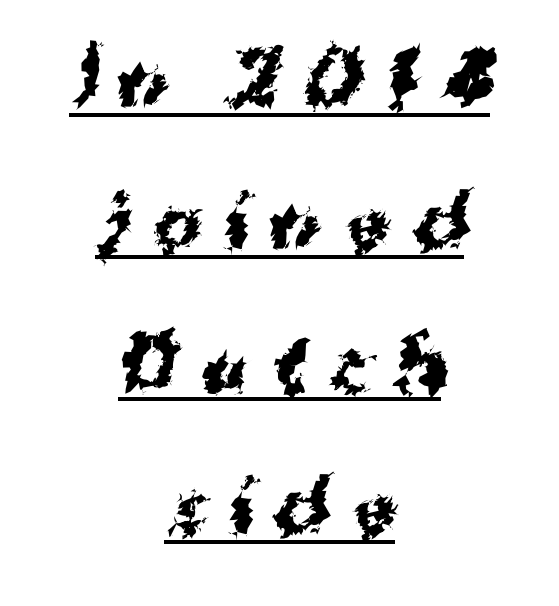
Q: Is the text bold? A: Yes.
Q: Is the typeface a serif or a sans-serif typeface? A: Sans-serif.
Q: Is the text underlined? A: Yes.
Q: How is the paragraph aligned? A: Centered.
Q: Is the spacing between letters normal or unusually wide? A: Unusually wide.
Q: Is the spacing between lines tight, normal or loose? A: Loose.
Q: Width (condensed, normal, or wide)? A: Normal.
Q: Stroke contrast? A: Medium.
Q: x-height? A: Medium.
Q: Monospaced? A: No.
